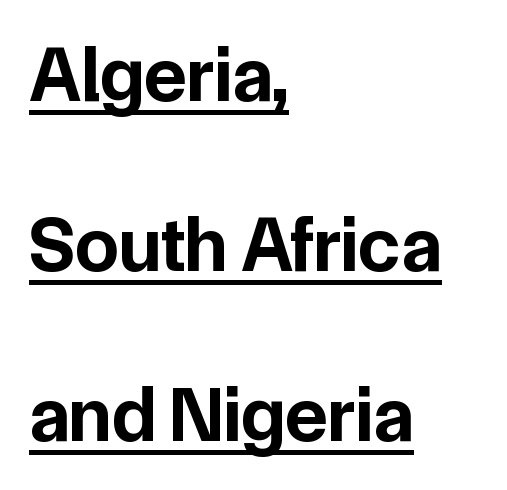
Q: Is the text bold? A: Yes.
Q: Is the text italic (slanted)? A: No, it is upright.
Q: Is the typeface a serif or a sans-serif typeface? A: Sans-serif.
Q: Is the text underlined? A: Yes.
Q: How is the paragraph aligned? A: Left-aligned.
Q: Is the spacing between letters normal or unusually wide? A: Normal.
Q: Is the spacing between lines tight, normal or loose? A: Loose.
Q: Width (condensed, normal, or wide)? A: Normal.
Q: Stroke contrast? A: Low.
Q: x-height? A: Medium.
Q: Monospaced? A: No.
